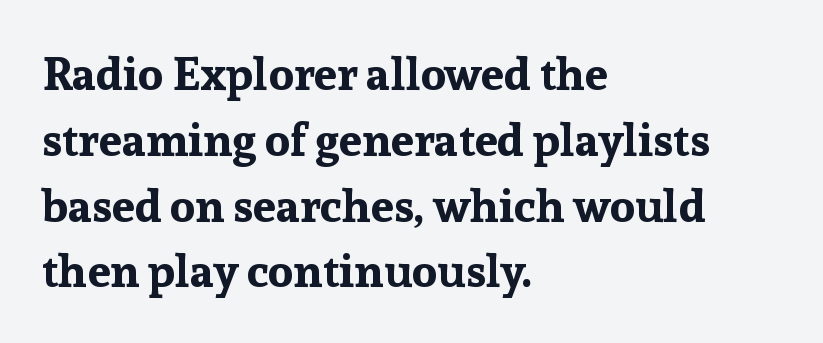
{"serif": "yes", "italic": "no", "bold": "yes", "weight": "bold", "width": "normal", "stroke_contrast": "low", "x_height": "medium", "monospaced": "no", "underline": "no", "align": "left", "line_spacing": "normal", "line_spacing_ratio": 1.43, "letter_spacing": "normal", "letter_spacing_em": 0.0, "glyph_px": 46}
